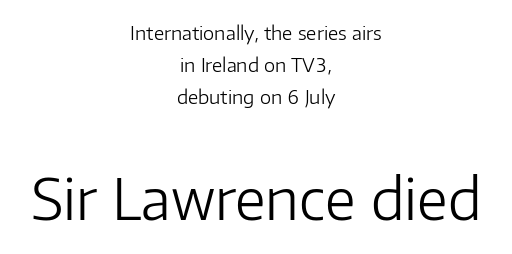
Q: Is the text bold? A: No.
Q: Is the text italic (slanted)? A: No, it is upright.
Q: Is the typeface a serif or a sans-serif typeface? A: Sans-serif.
Q: Is the text underlined? A: No.
Q: How is the paragraph aligned? A: Centered.
Q: Is the spacing between letters normal or unusually wide? A: Normal.
Q: Is the spacing between lines tight, normal or loose? A: Normal.
Q: Which block of text is set in a larger size, the first (top) or the second (bottom)? A: The second (bottom) one.
Q: Width (condensed, normal, or wide)? A: Normal.
Q: Stroke contrast? A: Low.
Q: x-height? A: Medium.
Q: Monospaced? A: No.
